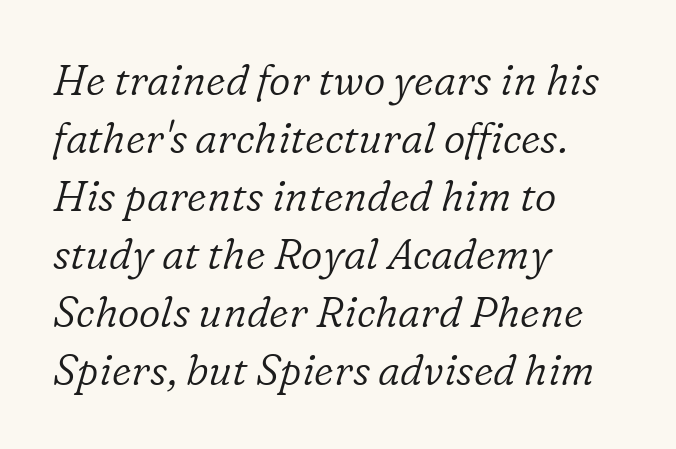
Q: Is the text bold? A: No.
Q: Is the text italic (slanted)? A: Yes, it leans right by about 16 degrees.
Q: Is the typeface a serif or a sans-serif typeface? A: Serif.
Q: Is the text underlined? A: No.
Q: How is the paragraph aligned? A: Left-aligned.
Q: Is the spacing between letters normal or unusually wide? A: Normal.
Q: Is the spacing between lines tight, normal or loose? A: Normal.
Q: Width (condensed, normal, or wide)? A: Normal.
Q: Stroke contrast? A: Low.
Q: x-height? A: Medium.
Q: Monospaced? A: No.
